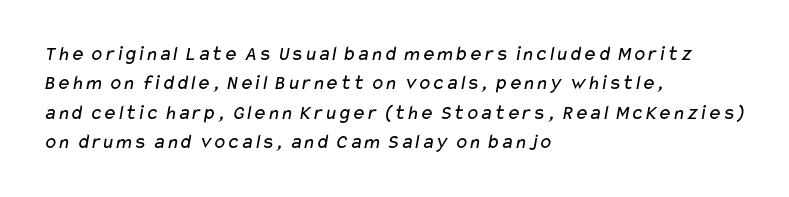
Q: Is the text bold? A: No.
Q: Is the text underlined? A: No.
Q: How is the paragraph aligned? A: Left-aligned.
Q: Is the spacing between letters normal or unusually wide? A: Normal.
Q: Is the spacing between lines tight, normal or loose? A: Normal.
